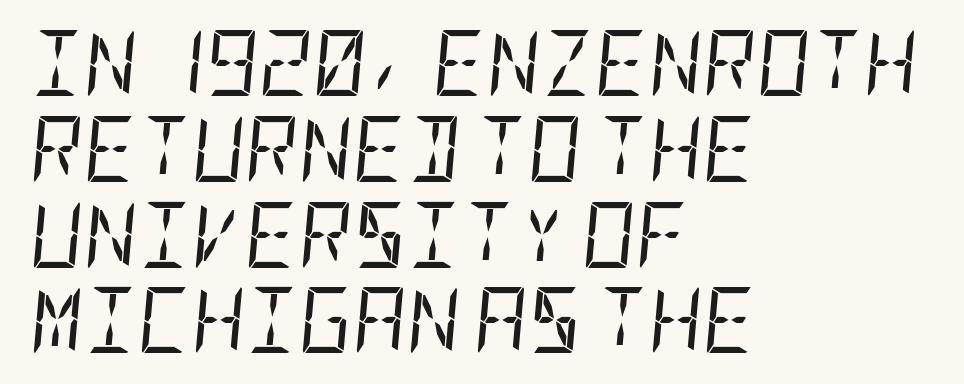
Q: Is the text bold? A: No.
Q: Is the text italic (slanted)? A: Yes, it leans right by about 5 degrees.
Q: Is the text underlined? A: No.
Q: How is the paragraph aligned? A: Left-aligned.
Q: Is the spacing between letters normal or unusually wide? A: Normal.
Q: Is the spacing between lines tight, normal or loose? A: Normal.
Q: Width (condensed, normal, or wide)? A: Condensed.
Q: Stroke contrast? A: Low.
Q: x-height? A: Large.
